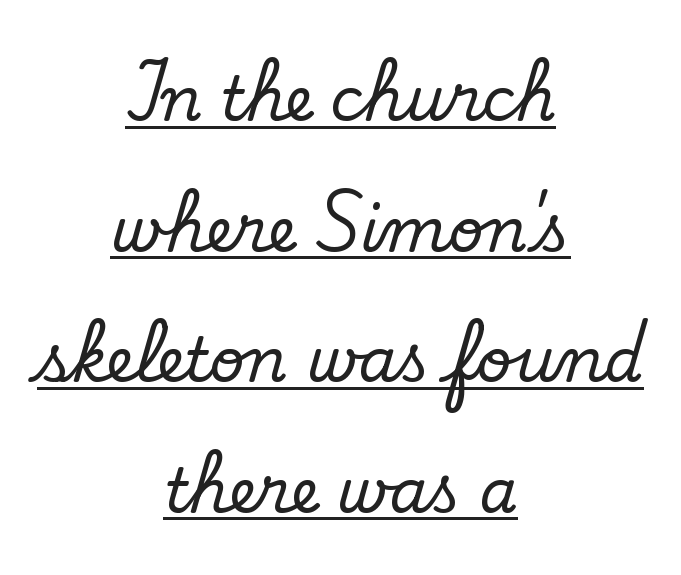
The image shows 61 px serif type; set centered, loose line spacing (2.14x), normal letter spacing, underlined; low stroke contrast and a small x-height.
